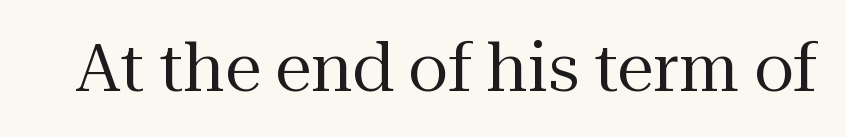
Q: Is the text bold? A: No.
Q: Is the text italic (slanted)? A: No, it is upright.
Q: Is the typeface a serif or a sans-serif typeface? A: Serif.
Q: Is the text underlined? A: No.
Q: Is the spacing between letters normal or unusually wide? A: Normal.
Q: Width (condensed, normal, or wide)? A: Normal.
Q: Stroke contrast? A: Medium.
Q: x-height? A: Medium.
Q: Monospaced? A: No.
